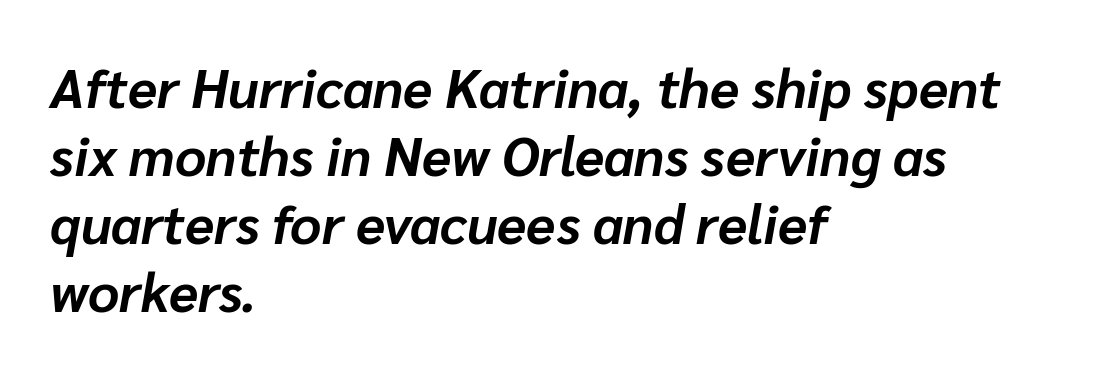
{"italic": "yes", "lean": "right", "slant_degrees": 10, "bold": "yes", "weight": "bold", "width": "normal", "stroke_contrast": "low", "x_height": "medium", "monospaced": "no", "underline": "no", "align": "left", "line_spacing": "normal", "line_spacing_ratio": 1.26, "letter_spacing": "normal", "letter_spacing_em": 0.0, "glyph_px": 54}
